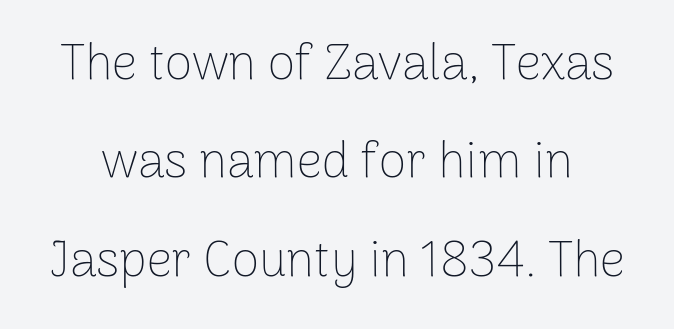
{"serif": "no", "italic": "no", "bold": "no", "weight": "thin", "width": "normal", "stroke_contrast": "low", "x_height": "medium", "monospaced": "no", "underline": "no", "line_spacing": "loose", "line_spacing_ratio": 1.97, "letter_spacing": "normal", "letter_spacing_em": 0.0, "glyph_px": 50}
